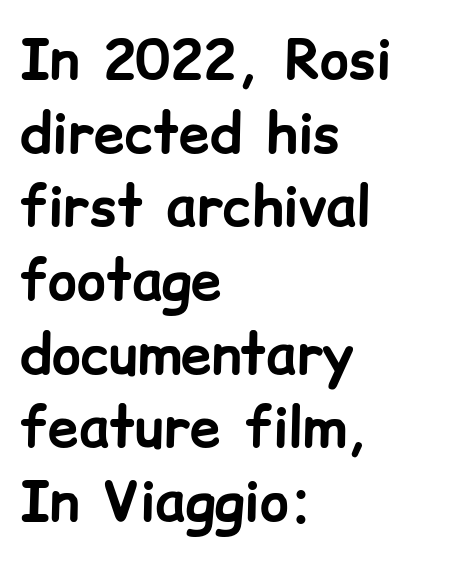
The image shows 55 px bold sans-serif type, upright; set left-aligned, normal line spacing (1.34x), normal letter spacing, not underlined; low stroke contrast and a medium x-height.
